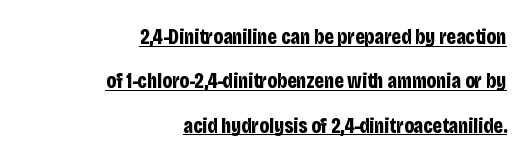
Q: Is the text bold? A: Yes.
Q: Is the text italic (slanted)? A: No, it is upright.
Q: Is the text underlined? A: Yes.
Q: How is the paragraph aligned? A: Right-aligned.
Q: Is the spacing between letters normal or unusually wide? A: Normal.
Q: Is the spacing between lines tight, normal or loose? A: Loose.
